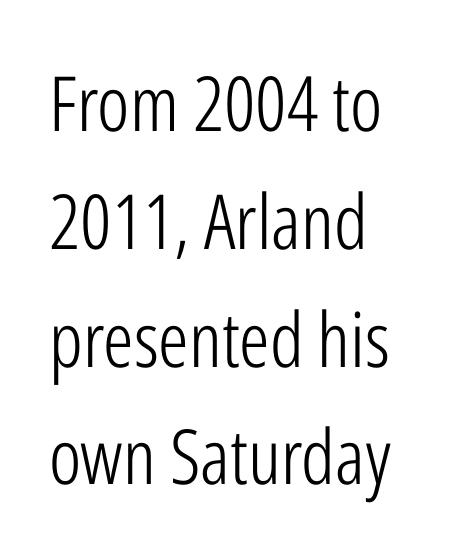
Q: Is the text bold? A: No.
Q: Is the text italic (slanted)? A: No, it is upright.
Q: Is the typeface a serif or a sans-serif typeface? A: Sans-serif.
Q: Is the text underlined? A: No.
Q: How is the paragraph aligned? A: Left-aligned.
Q: Is the spacing between letters normal or unusually wide? A: Normal.
Q: Is the spacing between lines tight, normal or loose? A: Normal.
Q: Width (condensed, normal, or wide)? A: Condensed.
Q: Stroke contrast? A: Low.
Q: x-height? A: Medium.
Q: Monospaced? A: No.
